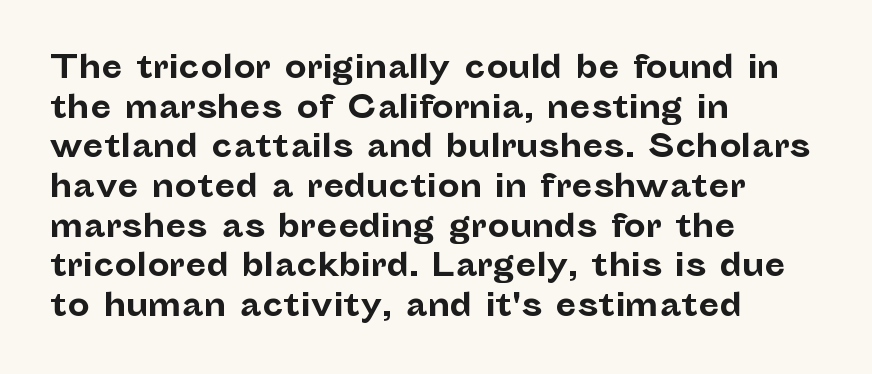
Q: Is the text bold? A: Yes.
Q: Is the text italic (slanted)? A: No, it is upright.
Q: Is the typeface a serif or a sans-serif typeface? A: Sans-serif.
Q: Is the text underlined? A: No.
Q: How is the paragraph aligned? A: Left-aligned.
Q: Is the spacing between letters normal or unusually wide? A: Normal.
Q: Is the spacing between lines tight, normal or loose? A: Normal.
Q: Width (condensed, normal, or wide)? A: Normal.
Q: Stroke contrast? A: Low.
Q: x-height? A: Medium.
Q: Monospaced? A: No.
